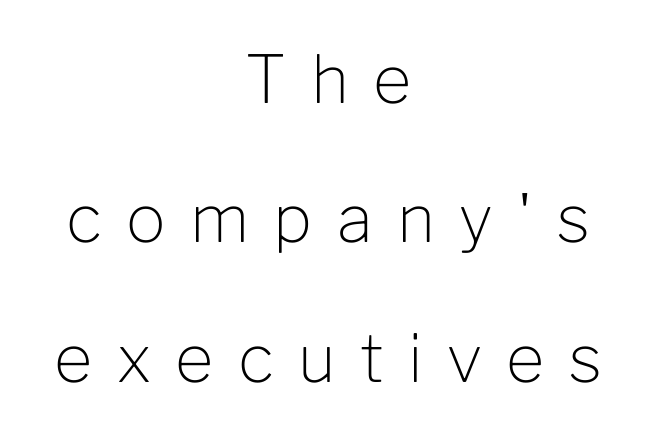
Q: Is the text bold? A: No.
Q: Is the text italic (slanted)? A: No, it is upright.
Q: Is the typeface a serif or a sans-serif typeface? A: Sans-serif.
Q: Is the text underlined? A: No.
Q: How is the paragraph aligned? A: Centered.
Q: Is the spacing between letters normal or unusually wide? A: Unusually wide.
Q: Is the spacing between lines tight, normal or loose? A: Loose.
Q: Width (condensed, normal, or wide)? A: Normal.
Q: Stroke contrast? A: Low.
Q: x-height? A: Medium.
Q: Monospaced? A: No.
